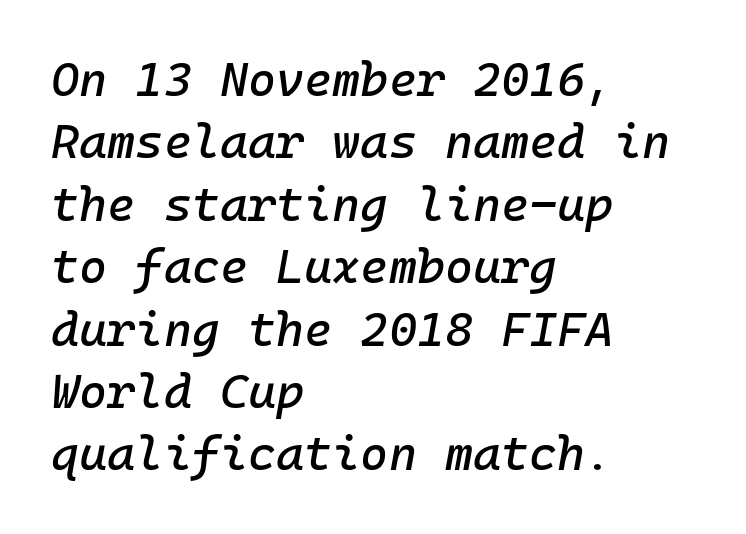
Q: Is the text italic (slanted)? A: Yes, it leans right by about 10 degrees.
Q: Is the text underlined? A: No.
Q: How is the paragraph aligned? A: Left-aligned.
Q: Is the spacing between letters normal or unusually wide? A: Normal.
Q: Is the spacing between lines tight, normal or loose? A: Normal.
Q: Width (condensed, normal, or wide)? A: Normal.
Q: Stroke contrast? A: Low.
Q: x-height? A: Medium.
